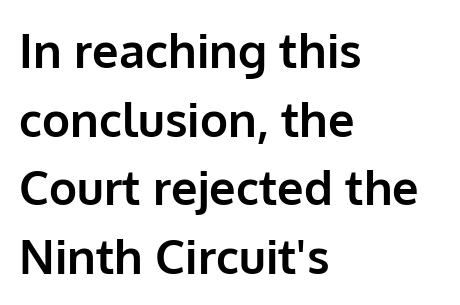
The image shows 47 px bold sans-serif type, upright; set left-aligned, normal line spacing (1.46x), normal letter spacing, not underlined; low stroke contrast and a medium x-height.
